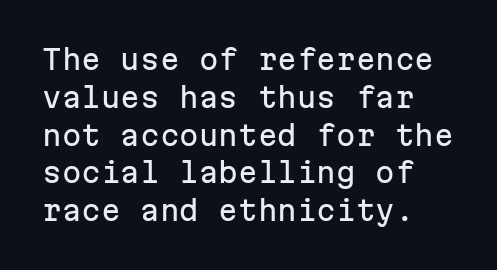
{"serif": "no", "italic": "no", "width": "normal", "stroke_contrast": "low", "x_height": "medium", "monospaced": "yes", "underline": "no", "line_spacing": "normal", "line_spacing_ratio": 1.35, "letter_spacing": "normal", "letter_spacing_em": 0.0, "glyph_px": 28}
